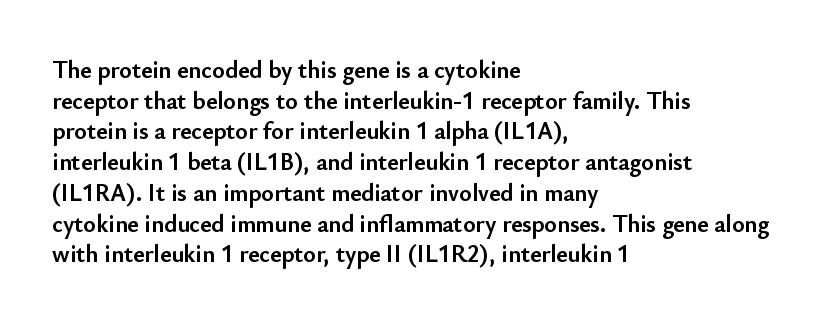
{"italic": "no", "bold": "yes", "underline": "no", "align": "left", "line_spacing": "normal", "line_spacing_ratio": 1.28, "letter_spacing": "normal", "letter_spacing_em": 0.0, "glyph_px": 24}
